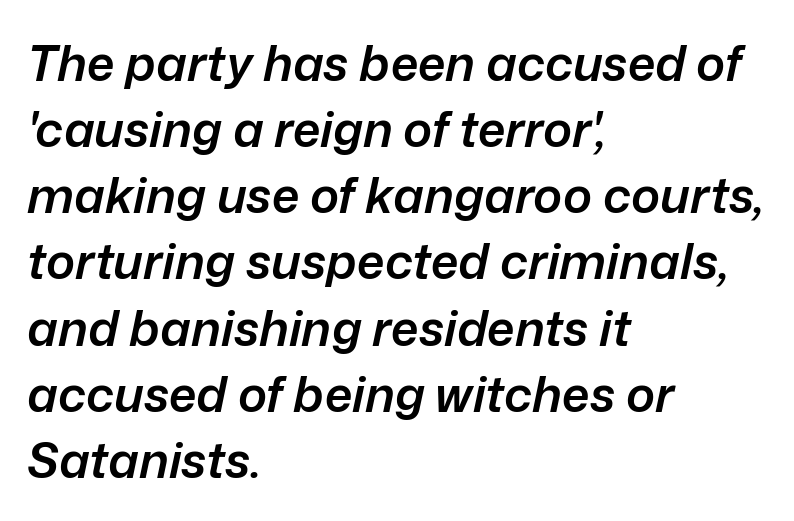
How heavy is the stroke? Medium-heavy — a semibold, shy of bold. The text carries the slant typical of an italic or oblique font. Proportional: the letters do not fall into vertical columns. Beneath every word, the page is bare. Is there much room between lines? A standard amount, neither cramped nor airy. The lines in this sample share a left origin and differ only in where they stop.
